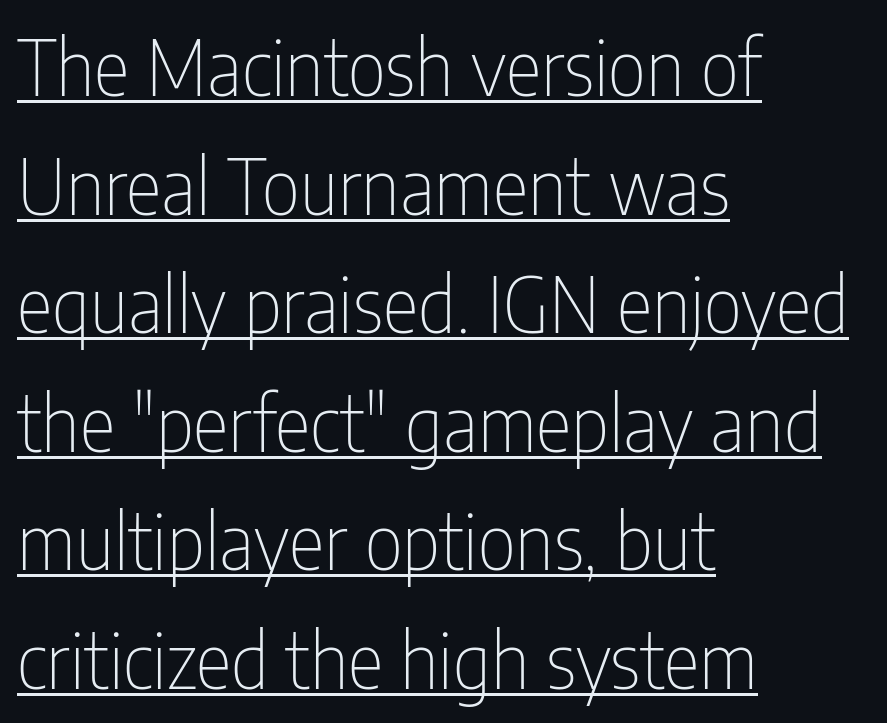
You can see a thin bar hugging the bottom of the glyphs. This is the regular roman posture of the typeface. Horizontally, the lines are justified to the leading edge only. A sans-serif font was chosen for this passage.
